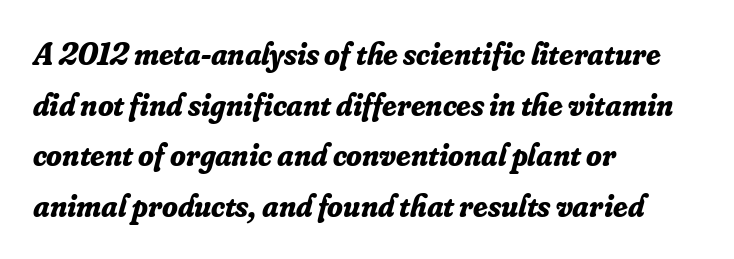
The gaps between neighbouring characters are ordinary and unremarkable. The typeface chosen for these lines features serifs. The lettering tilts uniformly, giving the passage an italic look. Proportional: the letters do not fall into vertical columns. Left-aligned paragraph, ragged on the right.
